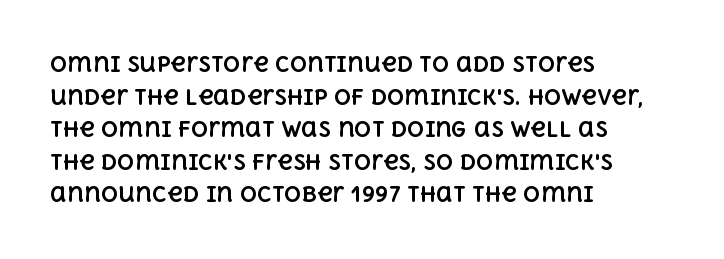
{"italic": "no", "bold": "yes", "underline": "no", "align": "left", "line_spacing": "normal", "line_spacing_ratio": 1.55, "letter_spacing": "normal", "letter_spacing_em": 0.0, "glyph_px": 21}
